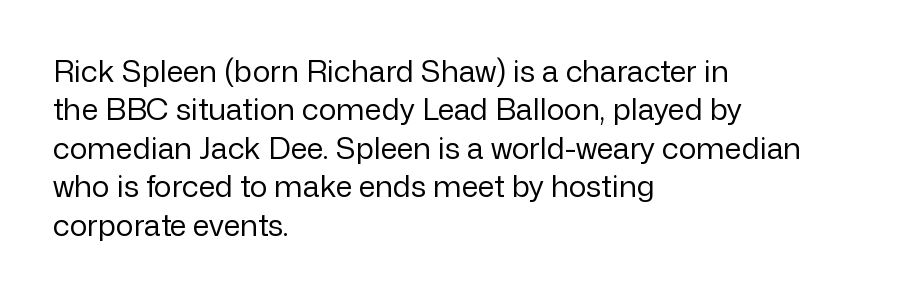
Q: Is the text bold? A: No.
Q: Is the text italic (slanted)? A: No, it is upright.
Q: Is the typeface a serif or a sans-serif typeface? A: Sans-serif.
Q: Is the text underlined? A: No.
Q: How is the paragraph aligned? A: Left-aligned.
Q: Is the spacing between letters normal or unusually wide? A: Normal.
Q: Is the spacing between lines tight, normal or loose? A: Normal.
Q: Width (condensed, normal, or wide)? A: Normal.
Q: Stroke contrast? A: Low.
Q: x-height? A: Medium.
Q: Monospaced? A: No.
